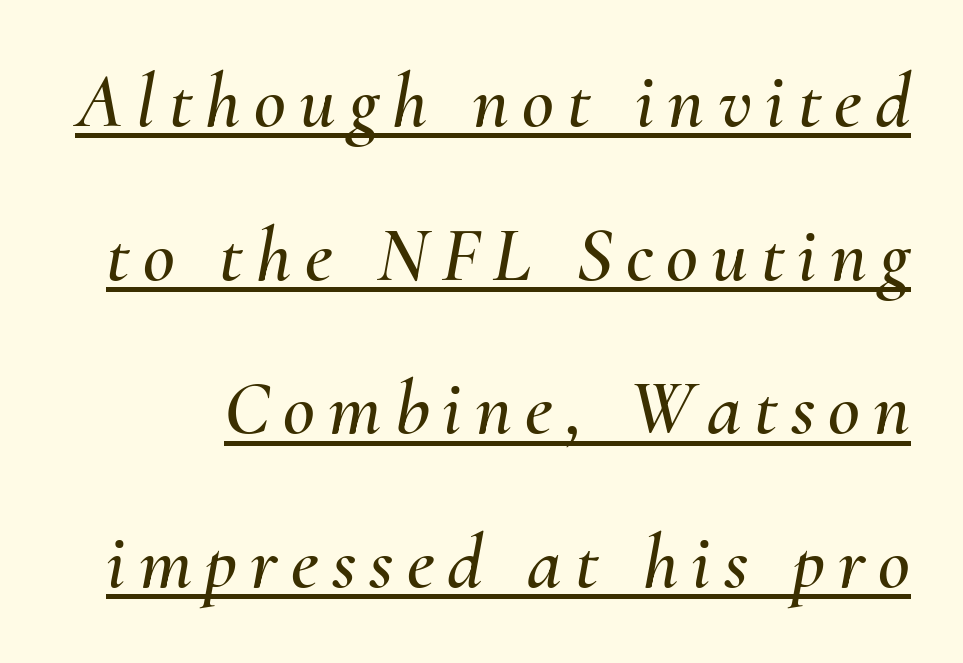
Q: Is the text italic (slanted)? A: Yes, it leans right by about 10 degrees.
Q: Is the text underlined? A: Yes.
Q: Is the spacing between lines tight, normal or loose? A: Loose.
Q: Width (condensed, normal, or wide)? A: Normal.
Q: Stroke contrast? A: Medium.
Q: x-height? A: Small.
Q: Monospaced? A: No.
